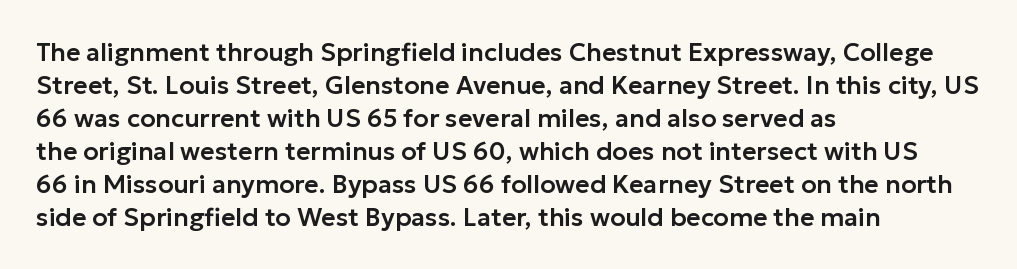
Every row of glyphs begins at an identical x-position on the left. Words appear dense and cohesive because spacing is normal. Unlike italic type, these characters show no tilt at all. Vertical spacing — default. Check under the words: just untouched page.
